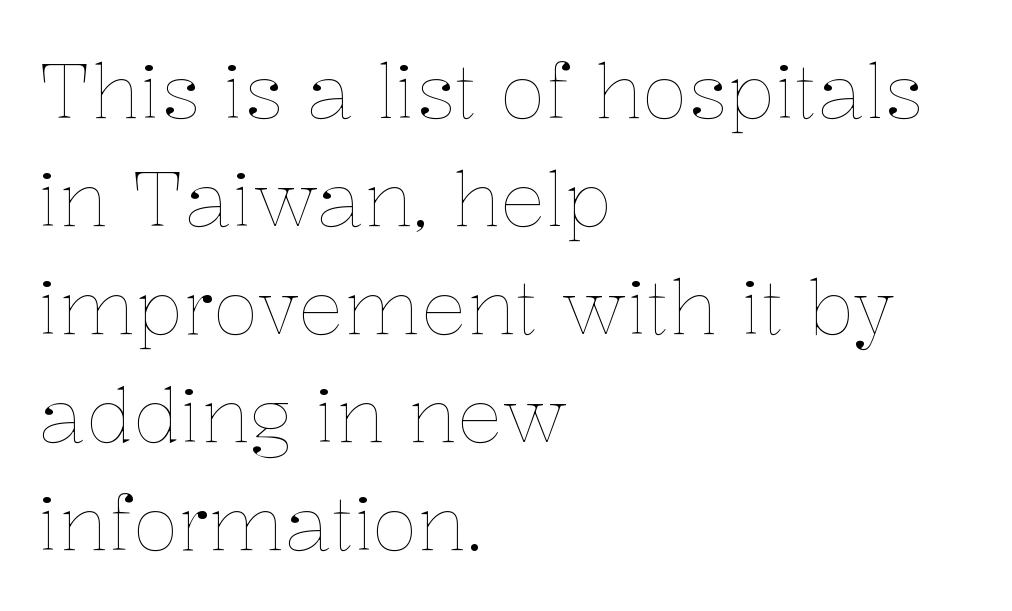
{"italic": "no", "bold": "no", "weight": "thin", "width": "normal", "stroke_contrast": "low", "x_height": "medium", "monospaced": "no", "underline": "no", "align": "left", "line_spacing": "normal", "line_spacing_ratio": 1.42, "letter_spacing": "normal", "letter_spacing_em": 0.0, "glyph_px": 76}
